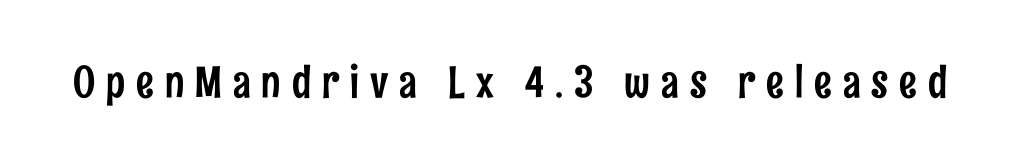
{"serif": "no", "italic": "no", "width": "condensed", "stroke_contrast": "low", "x_height": "medium", "monospaced": "no", "underline": "no", "letter_spacing": "wide", "letter_spacing_em": 0.25, "glyph_px": 44}
